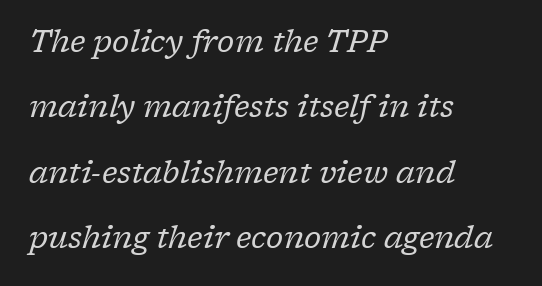
{"serif": "yes", "italic": "yes", "lean": "right", "slant_degrees": 17, "bold": "no", "weight": "regular", "width": "normal", "stroke_contrast": "low", "x_height": "medium", "monospaced": "no", "underline": "no", "align": "left", "line_spacing": "loose", "line_spacing_ratio": 2.18, "letter_spacing": "normal", "letter_spacing_em": 0.0, "glyph_px": 30}
